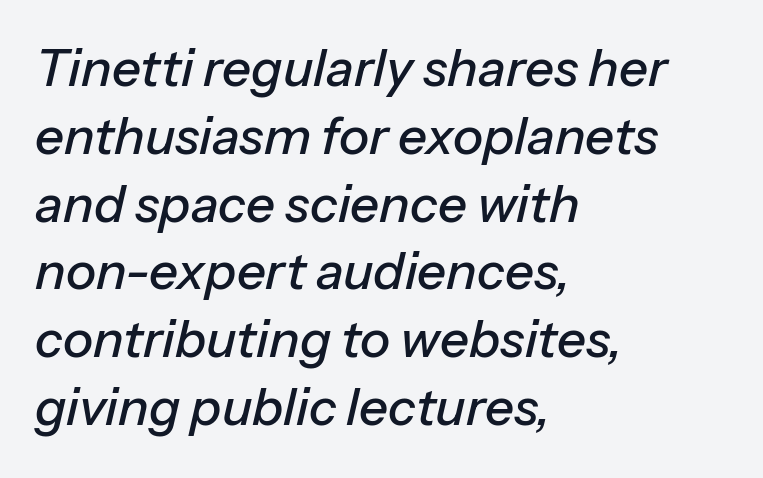
{"italic": "yes", "lean": "right", "slant_degrees": 13, "width": "normal", "stroke_contrast": "low", "x_height": "medium", "monospaced": "no", "underline": "no", "align": "left", "line_spacing": "normal", "line_spacing_ratio": 1.33, "letter_spacing": "normal", "letter_spacing_em": 0.0, "glyph_px": 51}
